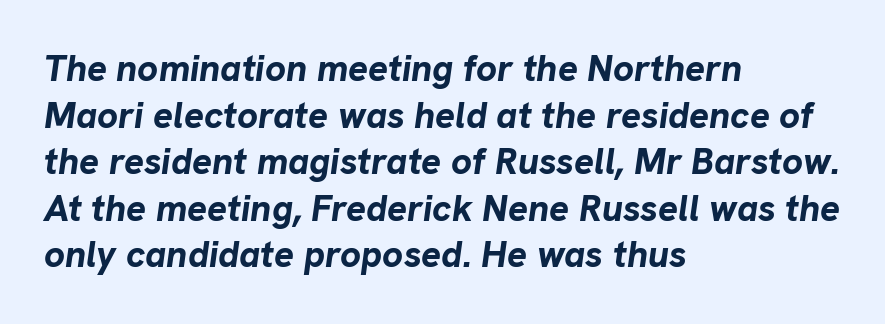
{"italic": "yes", "lean": "right", "slant_degrees": 8, "bold": "yes", "weight": "bold", "width": "normal", "stroke_contrast": "low", "x_height": "medium", "monospaced": "no", "underline": "no", "align": "left", "line_spacing": "normal", "line_spacing_ratio": 1.26, "letter_spacing": "normal", "letter_spacing_em": 0.0, "glyph_px": 37}
